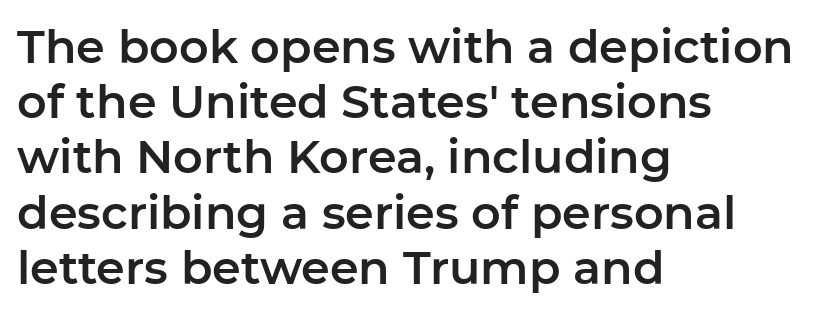
The image shows 46 px sans-serif type, upright; set left-aligned, line spacing 1.2x, normal letter spacing, not underlined; low stroke contrast and a medium x-height.
